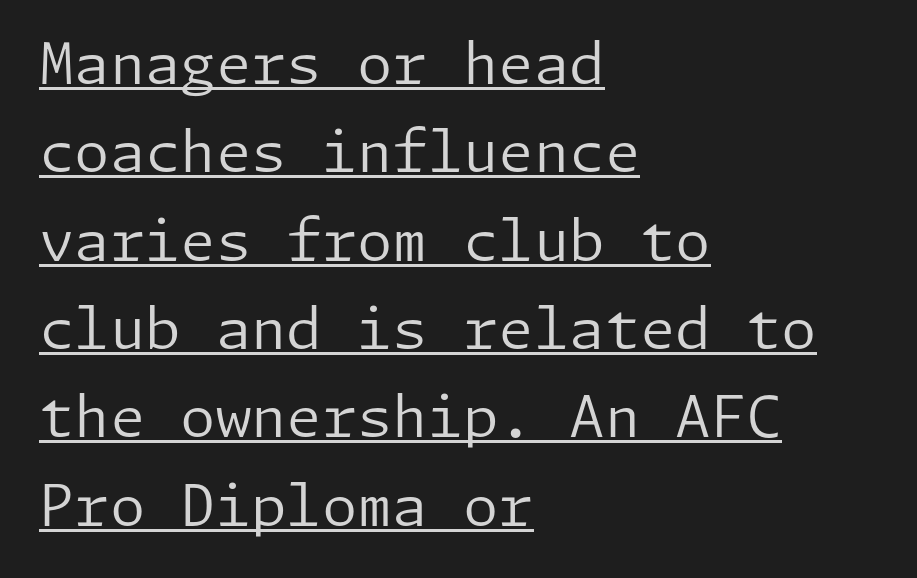
{"serif": "no", "italic": "no", "bold": "no", "weight": "regular", "width": "normal", "stroke_contrast": "low", "x_height": "medium", "underline": "yes", "align": "left", "line_spacing": "normal", "line_spacing_ratio": 1.55, "letter_spacing": "normal", "letter_spacing_em": 0.0, "glyph_px": 57}
